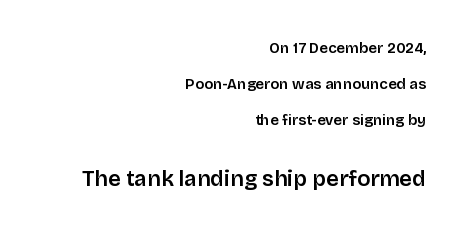
Leading: increased. Semibold letterforms, between regular and bold. Notice how the passage keeps a crisp vertical edge on the right only. Posture: upright roman. The line texture is even and compact thanks to regular tracking. Of the two passages, the one underneath uses the larger point size.
